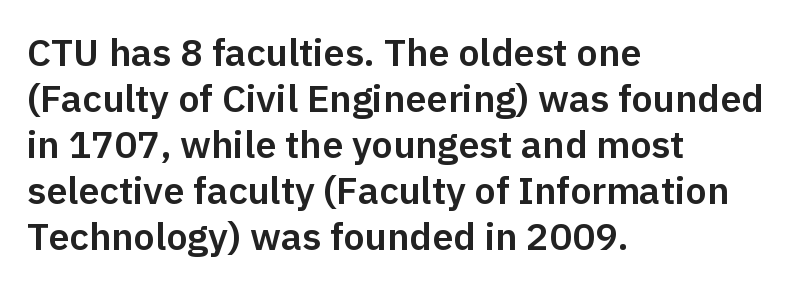
{"serif": "no", "italic": "no", "width": "normal", "stroke_contrast": "low", "x_height": "medium", "monospaced": "no", "underline": "no", "align": "left", "line_spacing_ratio": 1.21, "letter_spacing": "normal", "letter_spacing_em": 0.0, "glyph_px": 38}
